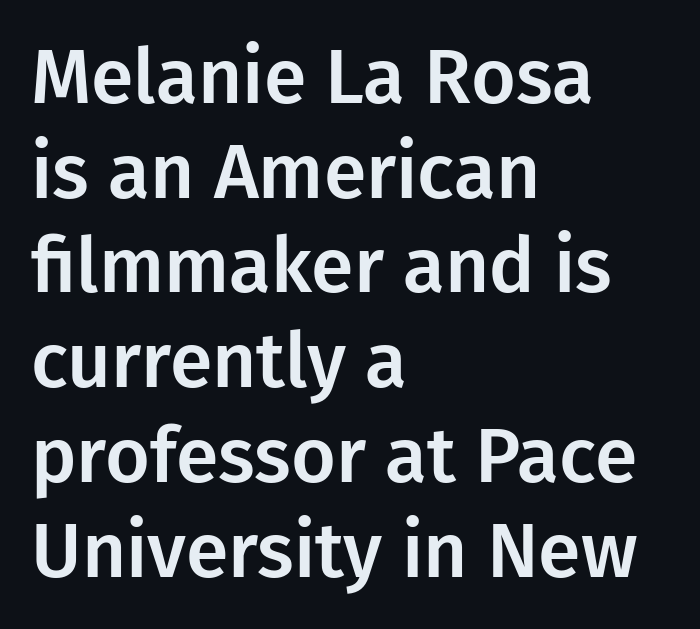
Q: Is the text italic (slanted)? A: No, it is upright.
Q: Is the typeface a serif or a sans-serif typeface? A: Sans-serif.
Q: Is the text underlined? A: No.
Q: How is the paragraph aligned? A: Left-aligned.
Q: Is the spacing between letters normal or unusually wide? A: Normal.
Q: Width (condensed, normal, or wide)? A: Normal.
Q: Stroke contrast? A: Low.
Q: x-height? A: Medium.
Q: Monospaced? A: No.
